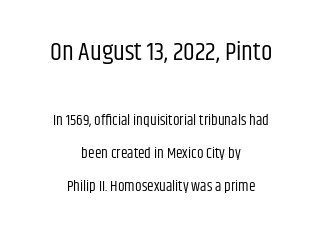
The image shows 26 px text type, upright; set centered, loose line spacing (2.18x), normal letter spacing, not underlined; the first (top) block is 1.73x larger.
